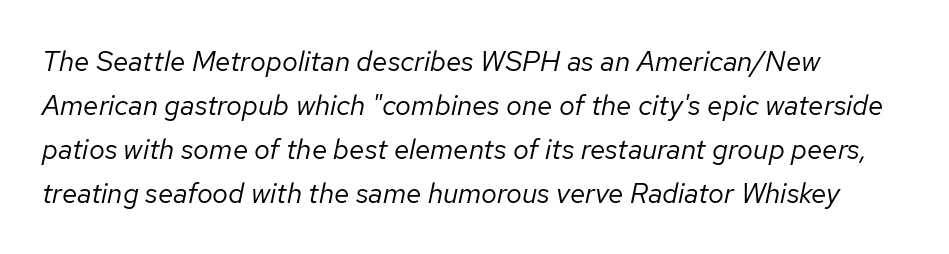
The image shows 28 px regular-weight type, italic (leaning right); set left-aligned, normal line spacing (1.57x), normal letter spacing, not underlined; low stroke contrast and a medium x-height.
